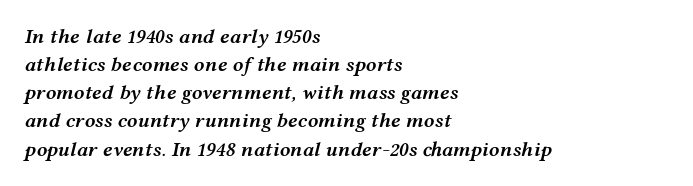
A fair bit of extra ink — the face is semibold, not bold. The setting favours the left margin, as ordinary paragraphs usually do. When letters slant like this, we call the style italic. Underline: absent. Does extra space separate the letters? No, they use regular spacing. One glance says typical: line gaps are just what's usual.
